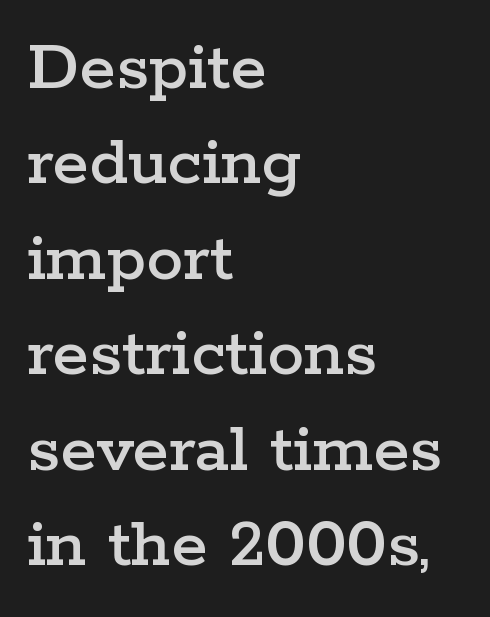
The image shows 74 px wide serif type, upright; set left-aligned, normal line spacing (1.29x), normal letter spacing, not underlined; low stroke contrast and a medium x-height.
